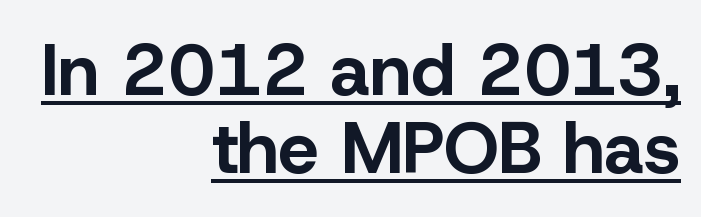
These lines stack with their right ends in a neat column. A typesetter would call this zero additional tracking. Bold? Absolutely — the strokes are thick and heavy. Every character sits straight up, as roman type does. Note the varied advance widths — an 'i' is clearly narrower than an 'm'.
